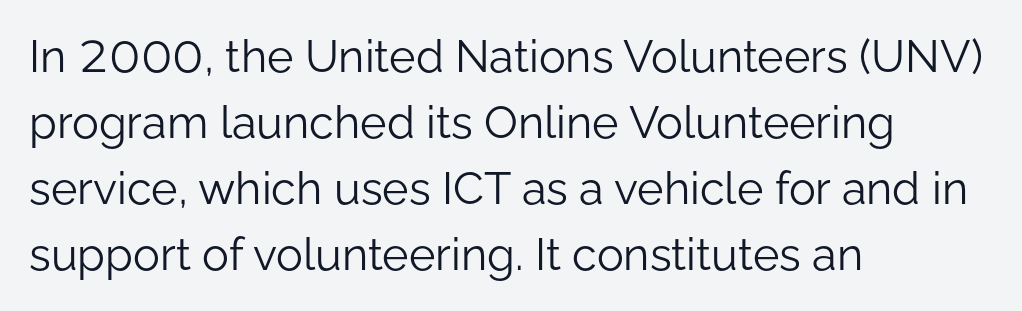
This rendering features lettering with no underline. A sans-serif font was chosen for this passage. The characters are drawn with everyday or finer stroke widths. No italicization has been applied; the sample stays upright. Words appear dense and cohesive because spacing is normal.
